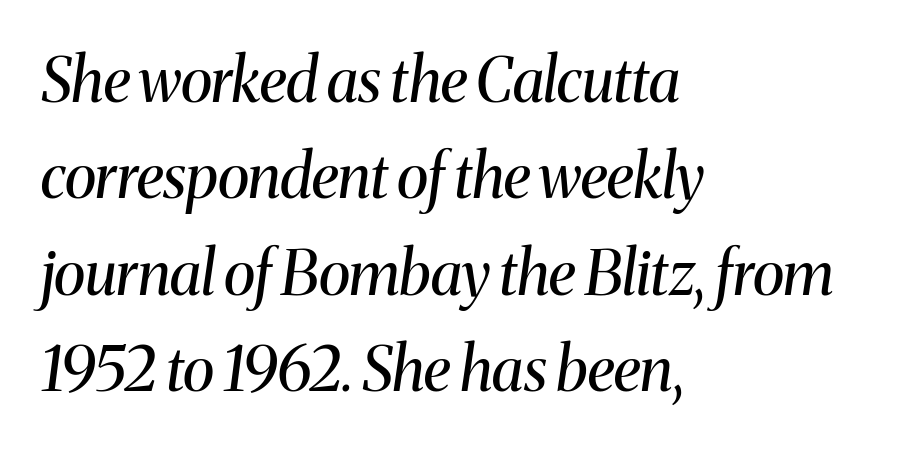
{"serif": "yes", "italic": "yes", "lean": "right", "slant_degrees": 8, "bold": "no", "weight": "regular", "width": "normal", "stroke_contrast": "medium", "x_height": "medium", "monospaced": "no", "underline": "no", "align": "left", "line_spacing": "normal", "line_spacing_ratio": 1.58, "letter_spacing": "normal", "letter_spacing_em": 0.0, "glyph_px": 61}
